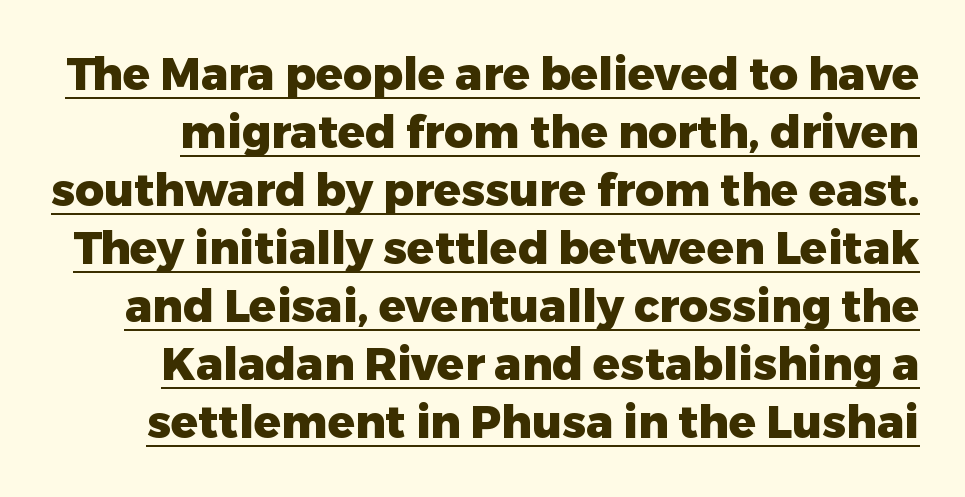
{"serif": "no", "italic": "no", "bold": "yes", "weight": "heavy", "width": "normal", "stroke_contrast": "low", "x_height": "medium", "monospaced": "no", "underline": "yes", "line_spacing": "normal", "line_spacing_ratio": 1.29, "letter_spacing": "normal", "letter_spacing_em": 0.0, "glyph_px": 45}
